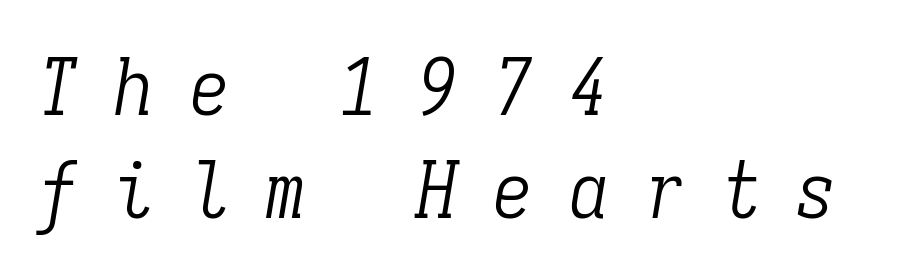
The image shows 79 px light, condensed serif type, italic (leaning right), monospaced; set left-aligned, normal line spacing (1.31x), unusually wide letter spacing (+0.46 em), not underlined; low stroke contrast and a medium x-height.
